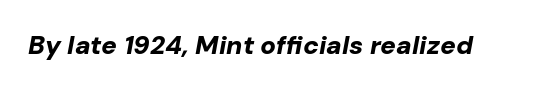
Q: Is the text bold? A: Yes.
Q: Is the text italic (slanted)? A: Yes, it leans right by about 10 degrees.
Q: Is the text underlined? A: No.
Q: Is the spacing between letters normal or unusually wide? A: Normal.
